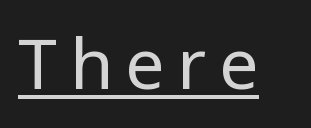
The typeface has the unassuming heft of standard copy or less. You can tell it's not italic because the verticals are truly vertical. Think of a printed novel: that variable character pitch is what you see here. Like a heading marked for emphasis, these lines bear an underscore. The text was rendered using a sans face with plain stroke endings.
